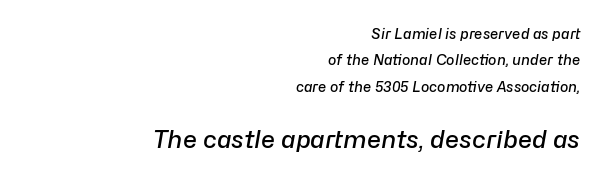
{"italic": "yes", "lean": "right", "slant_degrees": 10, "bold": "semi", "underline": "no", "align": "right", "line_spacing_ratio": 1.89, "letter_spacing": "normal", "letter_spacing_em": 0.0, "larger_block": "second", "size_ratio": 1.71, "glyph_px": 24}
